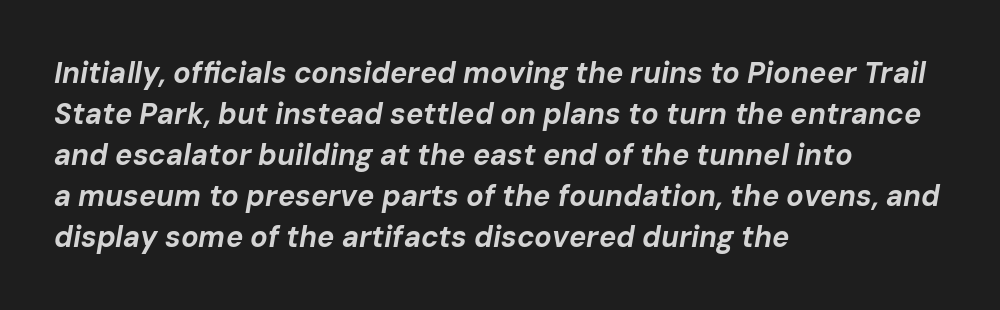
Glyph-to-glyph distance matches everyday printed text. The text block is weighted toward the left margin, trailing off unevenly rightward. Whoever set this chose a conventional vertical rhythm. Is the type slanted? Yes — the strokes lean at a clear angle. These lines carry a lot of weight — the face is fully bold. Here the designer chose a conventional face with non-uniform glyph widths.
